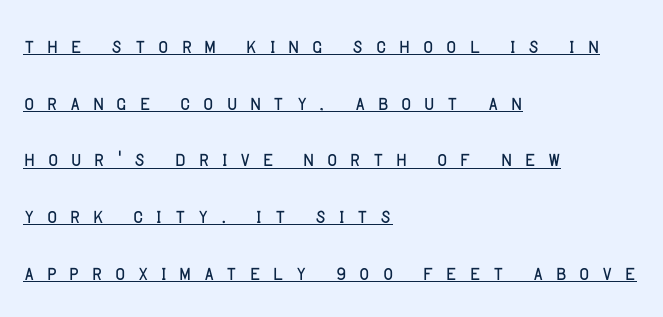
Q: Is the text bold? A: No.
Q: Is the text italic (slanted)? A: No, it is upright.
Q: Is the text underlined? A: Yes.
Q: How is the paragraph aligned? A: Left-aligned.
Q: Is the spacing between letters normal or unusually wide? A: Unusually wide.
Q: Is the spacing between lines tight, normal or loose? A: Loose.
